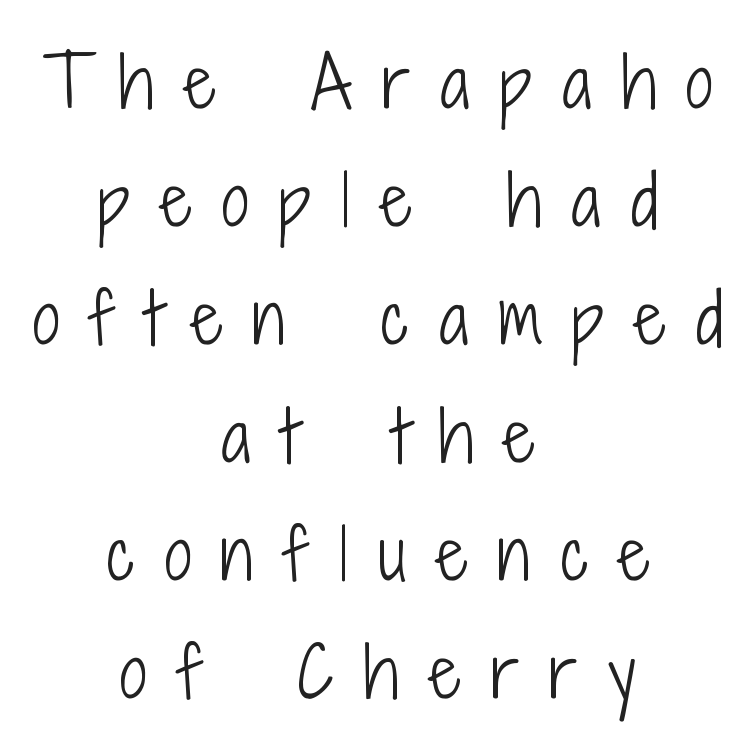
{"serif": "no", "italic": "no", "bold": "no", "weight": "light", "width": "condensed", "stroke_contrast": "low", "x_height": "medium", "monospaced": "no", "underline": "no", "align": "center", "line_spacing_ratio": 1.71, "letter_spacing": "wide", "letter_spacing_em": 0.44, "glyph_px": 69}
